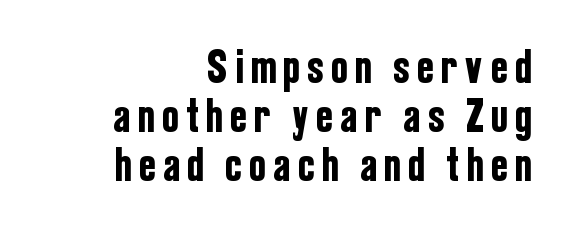
Q: Is the text italic (slanted)? A: No, it is upright.
Q: Is the typeface a serif or a sans-serif typeface? A: Sans-serif.
Q: Is the text underlined? A: No.
Q: How is the paragraph aligned? A: Right-aligned.
Q: Is the spacing between lines tight, normal or loose? A: Tight.
Q: Width (condensed, normal, or wide)? A: Condensed.
Q: Stroke contrast? A: Low.
Q: x-height? A: Medium.
Q: Monospaced? A: No.
